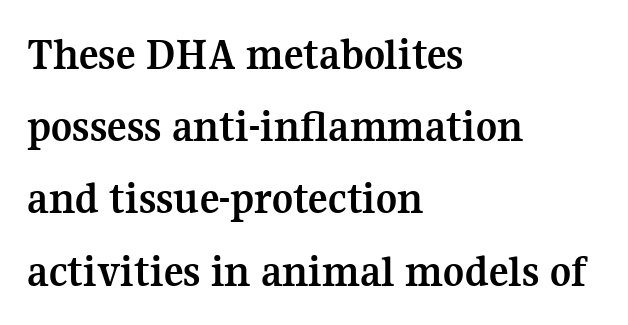
Q: Is the text bold? A: Yes.
Q: Is the text italic (slanted)? A: No, it is upright.
Q: Is the typeface a serif or a sans-serif typeface? A: Serif.
Q: Is the text underlined? A: No.
Q: How is the paragraph aligned? A: Left-aligned.
Q: Is the spacing between letters normal or unusually wide? A: Normal.
Q: Is the spacing between lines tight, normal or loose? A: Normal.
Q: Width (condensed, normal, or wide)? A: Normal.
Q: Stroke contrast? A: Medium.
Q: x-height? A: Medium.
Q: Monospaced? A: No.
